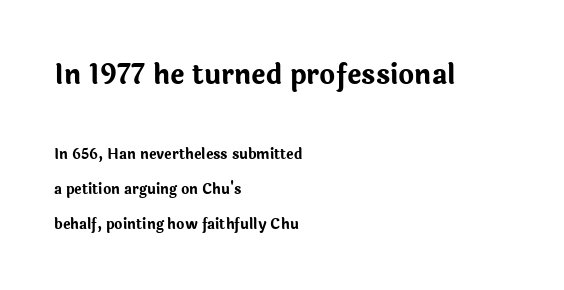
Q: Is the text bold? A: Yes.
Q: Is the text italic (slanted)? A: No, it is upright.
Q: Is the text underlined? A: No.
Q: How is the paragraph aligned? A: Left-aligned.
Q: Is the spacing between letters normal or unusually wide? A: Normal.
Q: Is the spacing between lines tight, normal or loose? A: Loose.
Q: Which block of text is set in a larger size, the first (top) or the second (bottom)? A: The first (top) one.
